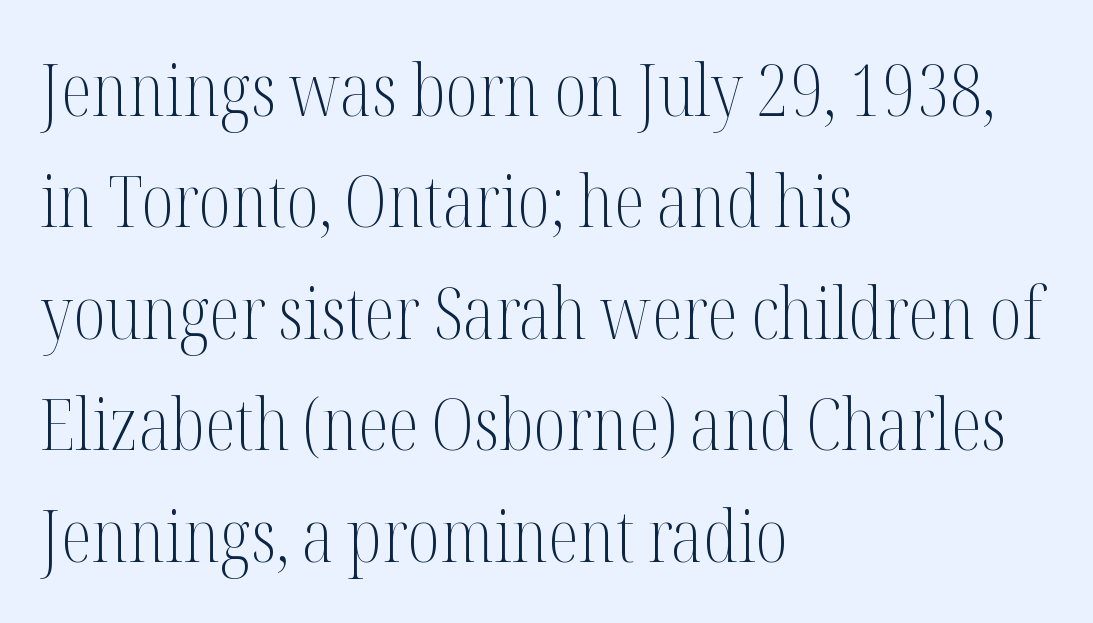
{"serif": "yes", "italic": "no", "bold": "no", "weight": "light", "width": "condensed", "stroke_contrast": "medium", "x_height": "medium", "monospaced": "no", "underline": "no", "align": "left", "line_spacing": "normal", "line_spacing_ratio": 1.57, "letter_spacing": "normal", "letter_spacing_em": 0.0, "glyph_px": 71}
